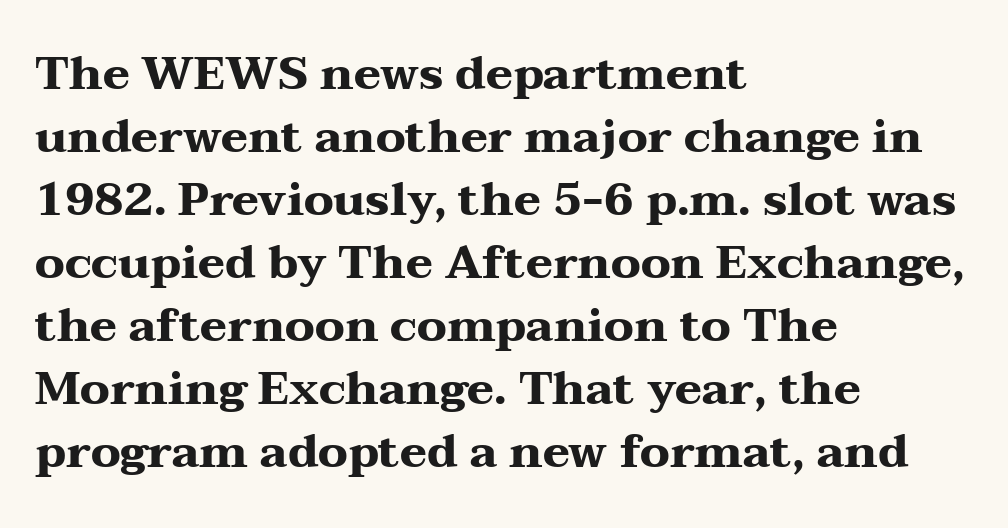
Q: Is the text bold? A: Yes.
Q: Is the text italic (slanted)? A: No, it is upright.
Q: Is the typeface a serif or a sans-serif typeface? A: Serif.
Q: Is the text underlined? A: No.
Q: How is the paragraph aligned? A: Left-aligned.
Q: Is the spacing between letters normal or unusually wide? A: Normal.
Q: Is the spacing between lines tight, normal or loose? A: Normal.
Q: Width (condensed, normal, or wide)? A: Wide.
Q: Stroke contrast? A: Medium.
Q: x-height? A: Medium.
Q: Monospaced? A: No.
